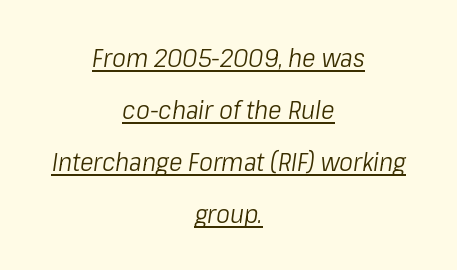
The image shows 26 px text type, italic (leaning right); set centered, loose line spacing (2.0x), normal letter spacing, underlined.
